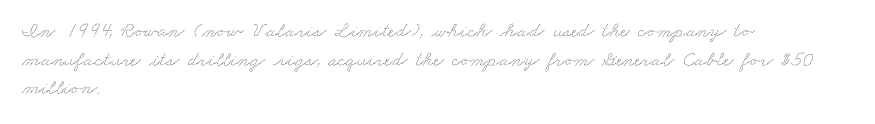
If you drew a ruler down the left edge, every line would touch it. Lines of text with bare space underneath. Regarding leading, the lines here are spaced in the standard way. Standard letterfit; no display-style spreading of the glyphs.
